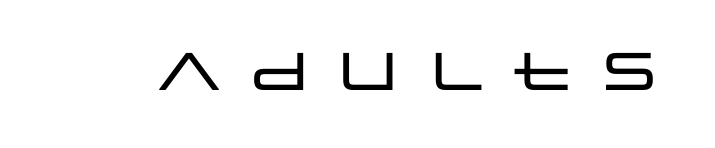
Are there feet on the stems? There aren't — it's a sans. Note the varied advance widths — an 'i' is clearly narrower than an 'm'. Tracking here is generous; glyphs stand well apart from one another. Designer's note — italics off, roman on.
